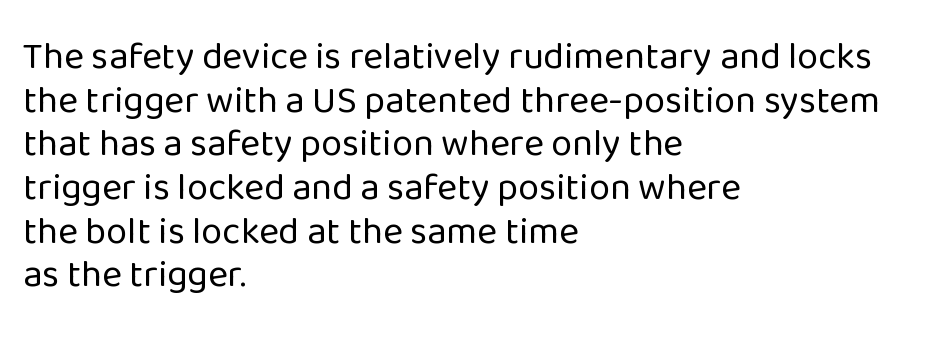
Q: Is the text bold? A: No.
Q: Is the text italic (slanted)? A: No, it is upright.
Q: Is the typeface a serif or a sans-serif typeface? A: Sans-serif.
Q: Is the text underlined? A: No.
Q: How is the paragraph aligned? A: Left-aligned.
Q: Is the spacing between letters normal or unusually wide? A: Normal.
Q: Is the spacing between lines tight, normal or loose? A: Tight.
Q: Width (condensed, normal, or wide)? A: Normal.
Q: Stroke contrast? A: Low.
Q: x-height? A: Medium.
Q: Monospaced? A: No.
